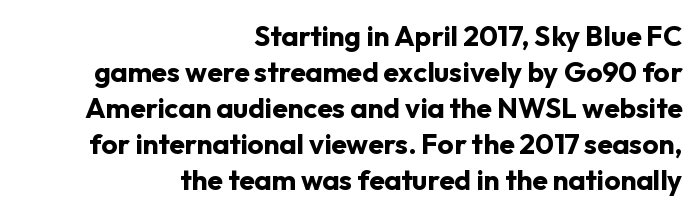
The letters advance in unequal steps, a hallmark of proportional type. The lettering holds an erect, upright posture throughout. The compositor pushed each line to the right boundary. Vertically, the passage feels balanced, rows spaced as you'd expect. Has an underline been added? It has not.
